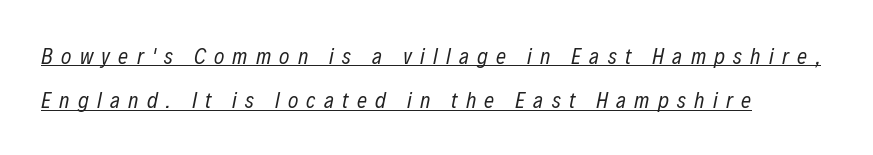
The image shows 22 px text type, italic (leaning right); set left-aligned, loose line spacing (2.01x), unusually wide letter spacing (+0.38 em), underlined.
